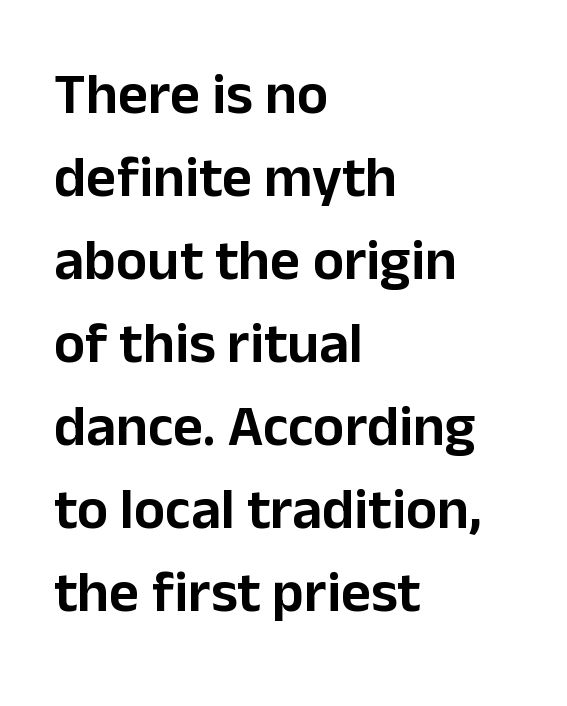
The face used here is a sans, in the tradition of grotesques and geometrics. The lines in this sample share a left origin and differ only in where they stop. Note the varied advance widths — an 'i' is clearly narrower than an 'm'. The lettering stays uniformly vertical, giving the passage a roman look. Compared with typical body copy, the letter spacing here is the same. This block has exactly the height ordinary leading produces.
